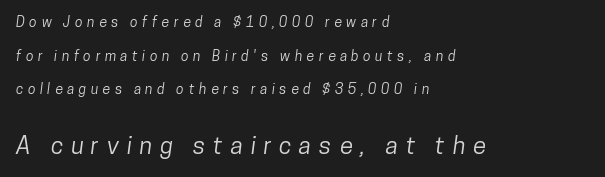
Q: Is the text underlined? A: No.
Q: How is the paragraph aligned? A: Left-aligned.
Q: Is the spacing between letters normal or unusually wide? A: Unusually wide.
Q: Is the spacing between lines tight, normal or loose? A: Loose.
Q: Which block of text is set in a larger size, the first (top) or the second (bottom)? A: The second (bottom) one.
